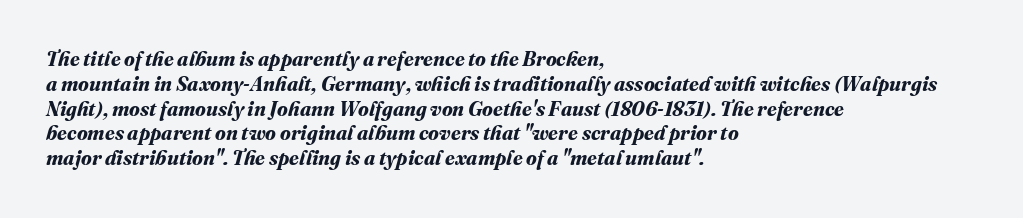
Caption: standard tracking, unaltered. Descenders hang freely into open space. Caption: multi-line text, flush left, ragged right. Chunky letters — that's bold for sure.
